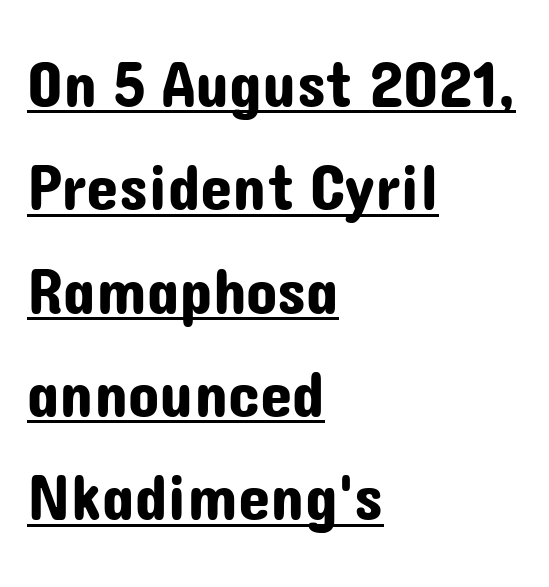
All the whitespace from short lines collects on the right. Compared with typical paragraphs, the rows here are spaced about the same. Serifs: no, the terminals of the letterforms are clean. The rendering uses the underline text-decoration. Note the varied advance widths — an 'i' is clearly narrower than an 'm'.
